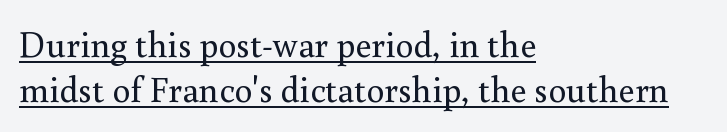
{"serif": "yes", "italic": "no", "bold": "no", "weight": "regular", "width": "normal", "stroke_contrast": "medium", "x_height": "small", "monospaced": "no", "underline": "yes", "align": "left", "line_spacing": "normal", "line_spacing_ratio": 1.26, "letter_spacing": "normal", "letter_spacing_em": 0.0, "glyph_px": 36}
